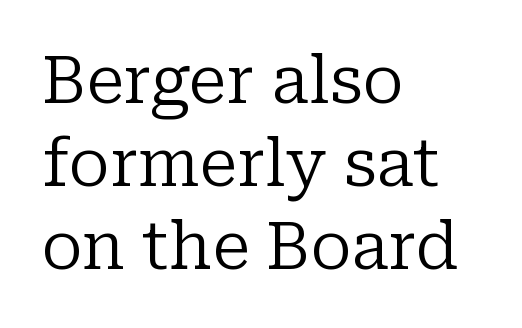
Type style note: has serifs. Nothing heavy about these letters — not bold at all. Reading down the block, your eye returns to a fixed left position each line. Honestly, the row spacing looks completely unremarkable. Vertical strokes here are truly vertical. The passage shown has conventional tracking throughout.
